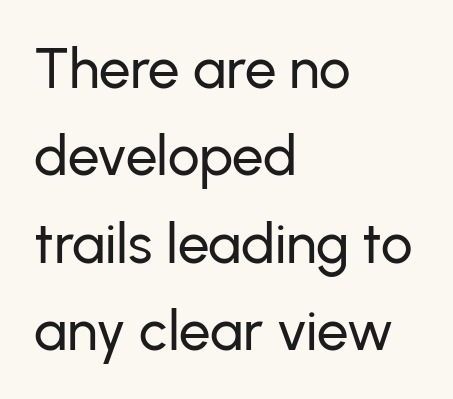
Italic: no, the glyphs are upright roman. Spacing verdict: proportional, widths tailored to each character. Each word holds together tightly as a unit, with standard inter-letter gaps. Anything drawn beneath the words? Only blank space.
